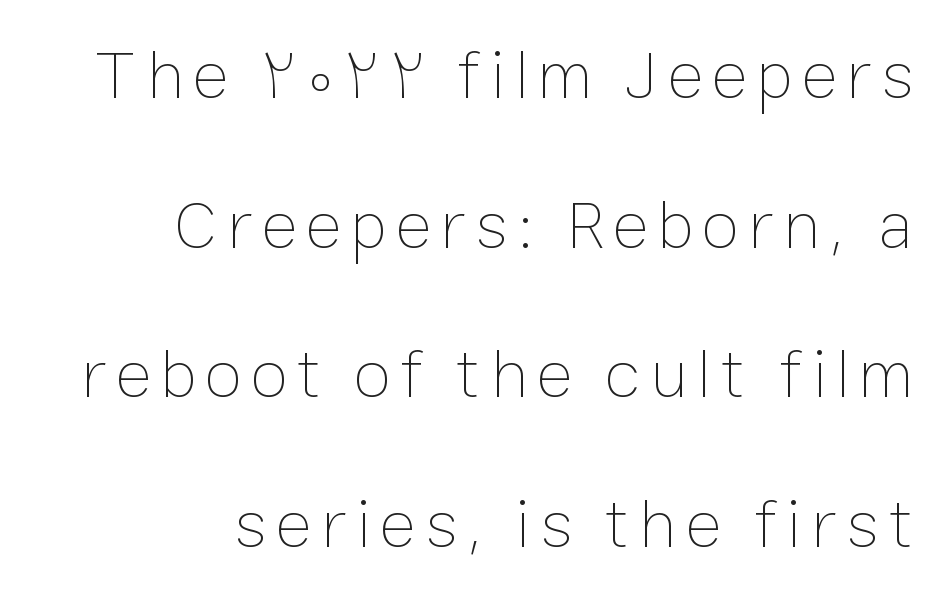
{"italic": "no", "bold": "no", "weight": "thin", "width": "normal", "stroke_contrast": "low", "x_height": "medium", "monospaced": "no", "underline": "no", "align": "right", "line_spacing": "loose", "line_spacing_ratio": 2.17, "glyph_px": 69}
